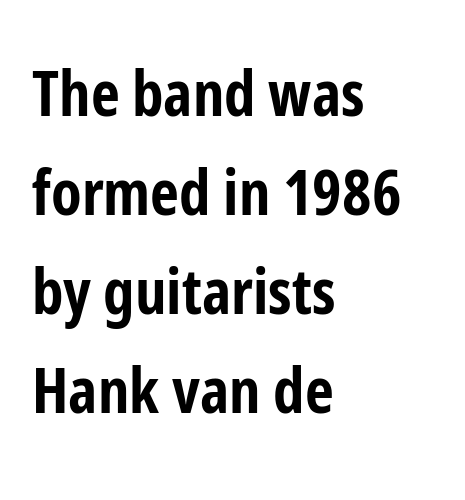
The image shows 63 px bold, condensed sans-serif type, upright; set left-aligned, normal line spacing (1.57x), normal letter spacing, not underlined; low stroke contrast and a medium x-height.
